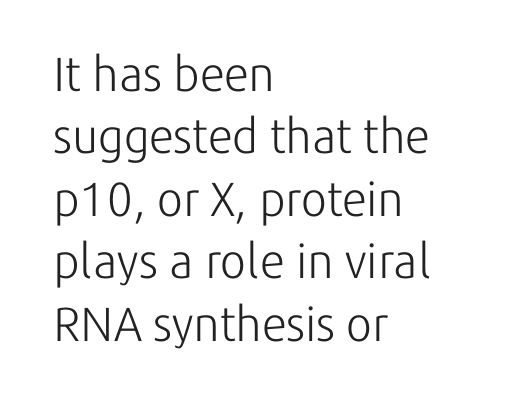
The image shows 48 px light sans-serif type, upright; set left-aligned, normal line spacing (1.3x), normal letter spacing, not underlined; low stroke contrast and a medium x-height.
